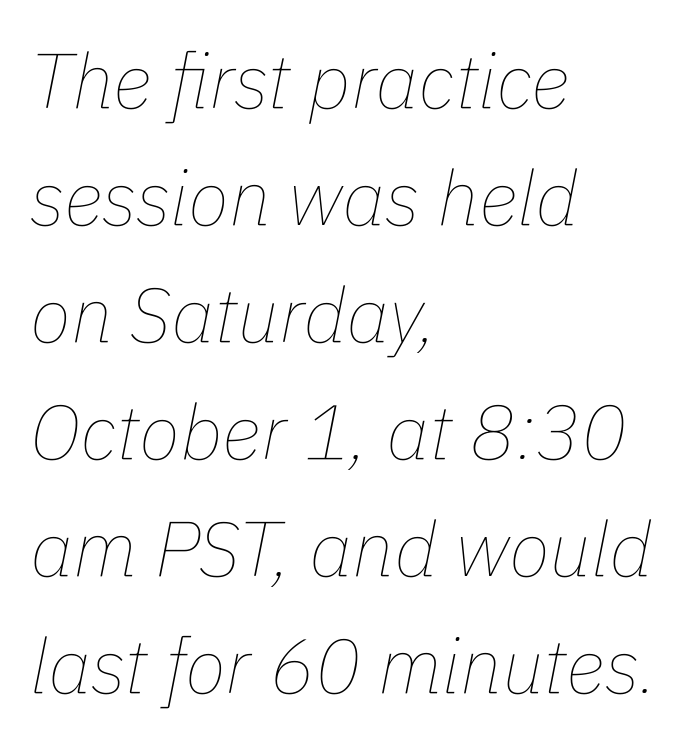
{"italic": "yes", "lean": "right", "slant_degrees": 11, "bold": "no", "weight": "thin", "width": "normal", "stroke_contrast": "low", "x_height": "medium", "monospaced": "no", "underline": "no", "align": "left", "line_spacing": "normal", "line_spacing_ratio": 1.54, "letter_spacing": "normal", "letter_spacing_em": 0.0, "glyph_px": 76}
